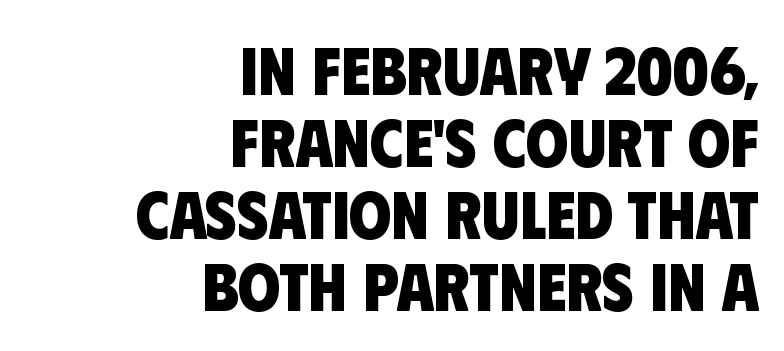
Q: Is the text bold? A: Yes.
Q: Is the typeface a serif or a sans-serif typeface? A: Sans-serif.
Q: Is the text underlined? A: No.
Q: How is the paragraph aligned? A: Right-aligned.
Q: Is the spacing between letters normal or unusually wide? A: Normal.
Q: Is the spacing between lines tight, normal or loose? A: Tight.
Q: Width (condensed, normal, or wide)? A: Condensed.
Q: Stroke contrast? A: Low.
Q: x-height? A: Large.
Q: Monospaced? A: No.
